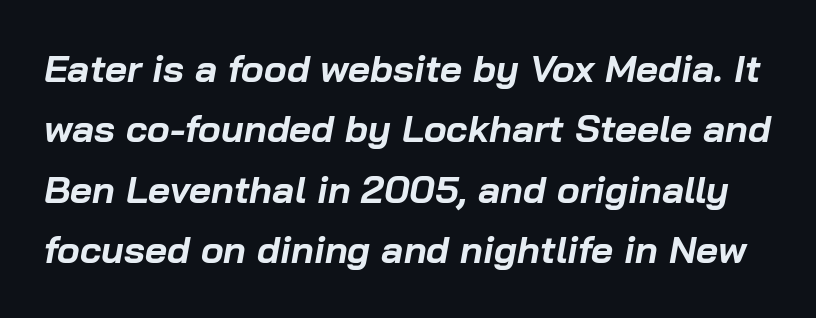
{"italic": "yes", "lean": "right", "slant_degrees": 10, "bold": "yes", "weight": "bold", "width": "normal", "stroke_contrast": "low", "x_height": "medium", "monospaced": "no", "underline": "no", "line_spacing": "normal", "line_spacing_ratio": 1.59, "letter_spacing": "normal", "letter_spacing_em": 0.0, "glyph_px": 38}
